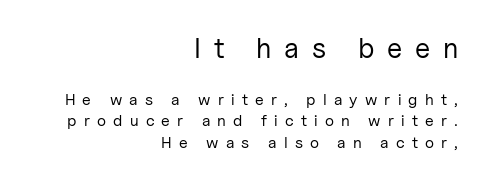
Q: Is the text bold? A: No.
Q: Is the text italic (slanted)? A: No, it is upright.
Q: Is the typeface a serif or a sans-serif typeface? A: Sans-serif.
Q: Is the text underlined? A: No.
Q: How is the paragraph aligned? A: Right-aligned.
Q: Is the spacing between letters normal or unusually wide? A: Unusually wide.
Q: Is the spacing between lines tight, normal or loose? A: Normal.
Q: Which block of text is set in a larger size, the first (top) or the second (bottom)? A: The first (top) one.
Q: Width (condensed, normal, or wide)? A: Normal.
Q: Stroke contrast? A: Low.
Q: x-height? A: Medium.
Q: Monospaced? A: No.
